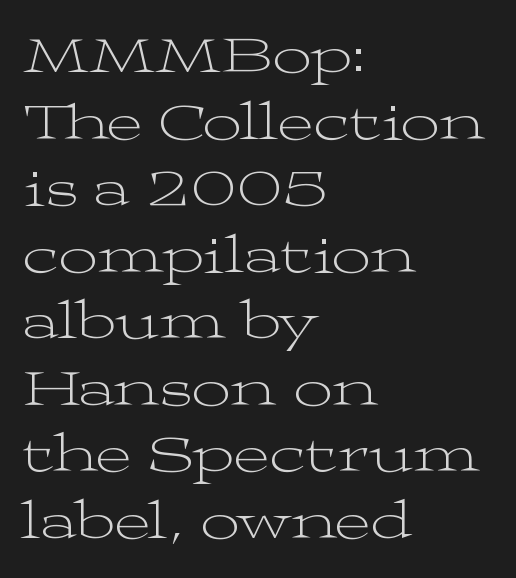
{"serif": "yes", "italic": "no", "bold": "no", "weight": "light", "width": "wide", "stroke_contrast": "medium", "x_height": "medium", "monospaced": "no", "underline": "no", "align": "left", "line_spacing_ratio": 1.21, "letter_spacing": "normal", "letter_spacing_em": 0.0, "glyph_px": 55}
